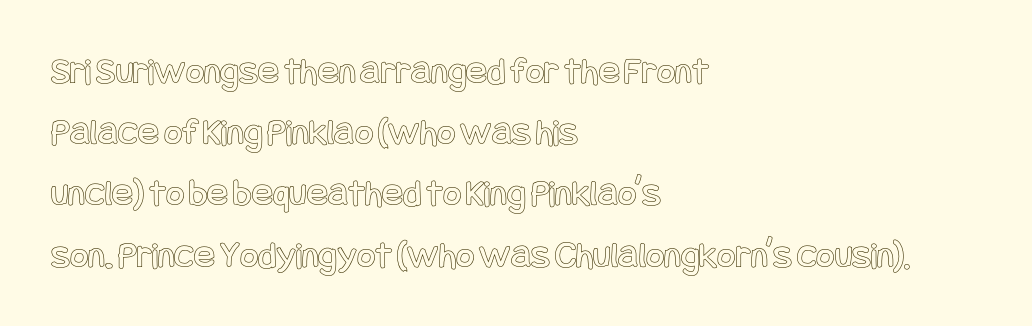
{"italic": "no", "width": "condensed", "x_height": "large", "underline": "no", "align": "left", "line_spacing": "normal", "line_spacing_ratio": 1.57, "letter_spacing": "normal", "letter_spacing_em": 0.0, "glyph_px": 39}
